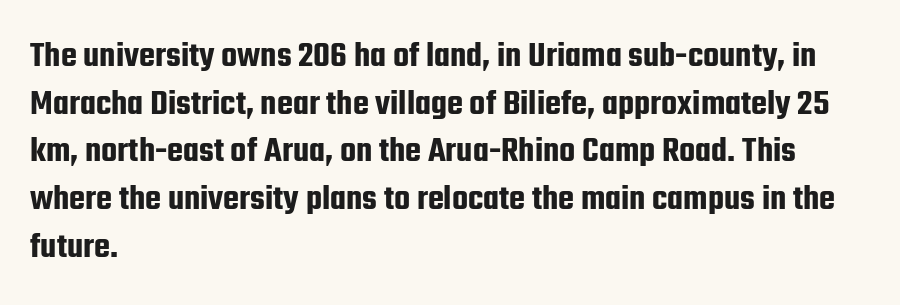
Default kerning and tracking; the words read as compact shapes. This is sans-serif lettering, the kind often seen on screens and signage. Do the characters align in a grid? No, the font is proportional. A bare baseline throughout the passage. This sample keeps an unexceptional amount of space between lines. Is there any slant? The stems are plumb.
